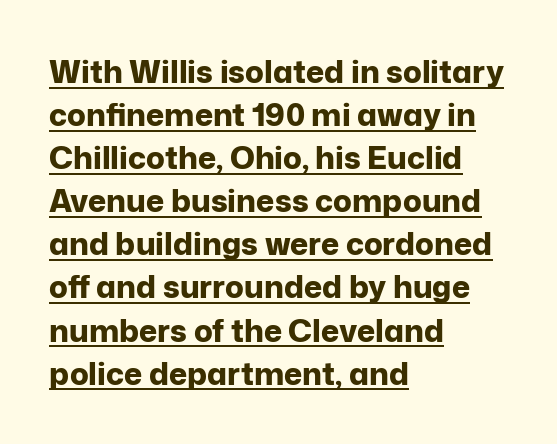
{"serif": "no", "italic": "no", "bold": "yes", "weight": "bold", "width": "normal", "stroke_contrast": "low", "x_height": "medium", "monospaced": "no", "underline": "yes", "align": "left", "line_spacing": "normal", "line_spacing_ratio": 1.39, "letter_spacing": "normal", "letter_spacing_em": 0.0, "glyph_px": 31}
